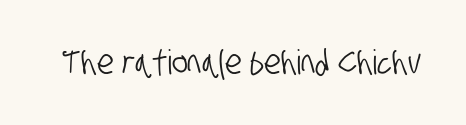
The image shows 34 px condensed sans-serif type; set normal letter spacing, not underlined; low stroke contrast and a large x-height.
